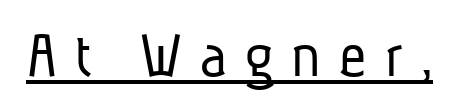
{"serif": "no", "bold": "no", "weight": "light", "width": "condensed", "stroke_contrast": "low", "x_height": "medium", "monospaced": "no", "underline": "yes", "letter_spacing": "wide", "letter_spacing_em": 0.27, "glyph_px": 67}
